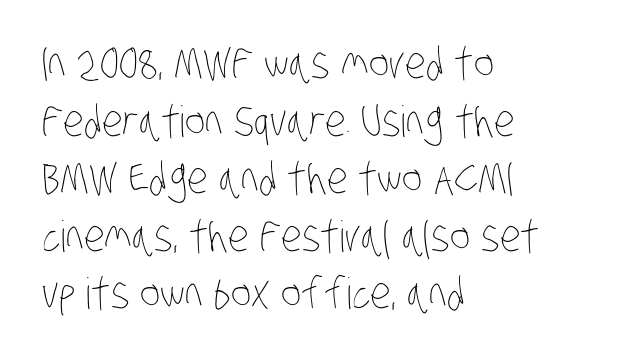
Q: Is the text bold? A: No.
Q: Is the text underlined? A: No.
Q: How is the paragraph aligned? A: Left-aligned.
Q: Is the spacing between letters normal or unusually wide? A: Normal.
Q: Is the spacing between lines tight, normal or loose? A: Normal.
Q: Width (condensed, normal, or wide)? A: Condensed.
Q: Stroke contrast? A: Low.
Q: x-height? A: Large.
Q: Monospaced? A: No.
